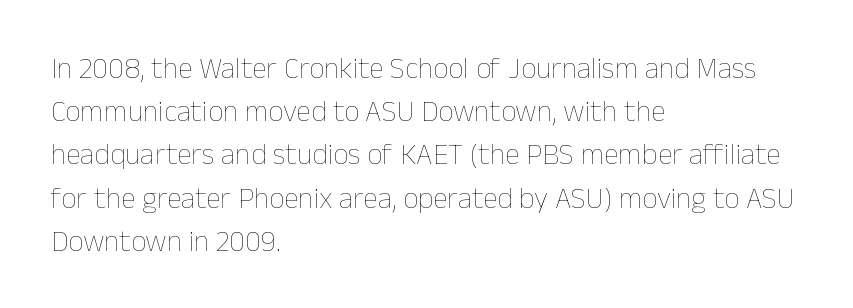
Q: Is the text bold? A: No.
Q: Is the text italic (slanted)? A: No, it is upright.
Q: Is the text underlined? A: No.
Q: How is the paragraph aligned? A: Left-aligned.
Q: Is the spacing between letters normal or unusually wide? A: Normal.
Q: Is the spacing between lines tight, normal or loose? A: Normal.
Q: Width (condensed, normal, or wide)? A: Normal.
Q: Stroke contrast? A: Low.
Q: x-height? A: Medium.
Q: Monospaced? A: No.
